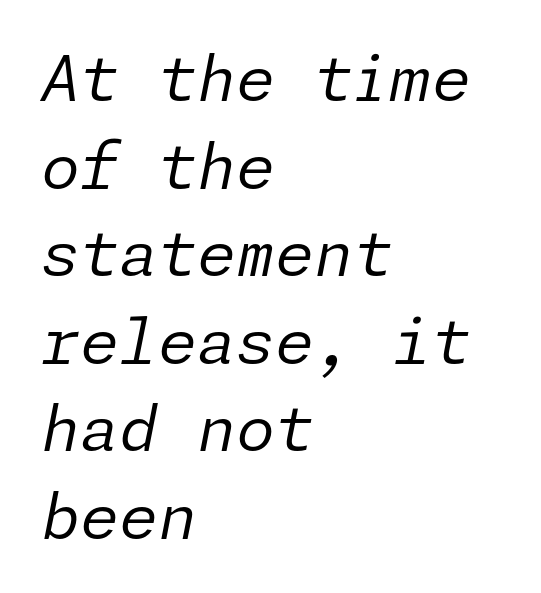
The compositor pushed each line to the left boundary. Caption: standard tracking, unaltered. A typesetter would mark this as italic. Weight class: somewhere from thin through regular.
